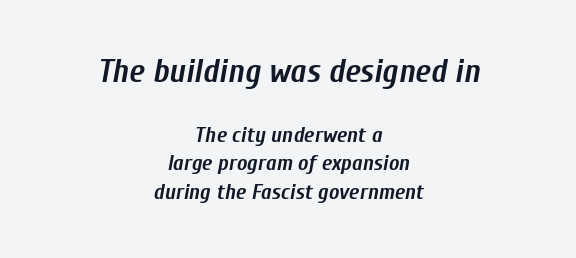
Q: Is the text bold? A: Yes.
Q: Is the text italic (slanted)? A: Yes, it leans right by about 10 degrees.
Q: Is the text underlined? A: No.
Q: How is the paragraph aligned? A: Centered.
Q: Is the spacing between letters normal or unusually wide? A: Normal.
Q: Is the spacing between lines tight, normal or loose? A: Normal.
Q: Which block of text is set in a larger size, the first (top) or the second (bottom)? A: The first (top) one.
Q: Width (condensed, normal, or wide)? A: Condensed.
Q: Stroke contrast? A: Low.
Q: x-height? A: Medium.
Q: Monospaced? A: No.
